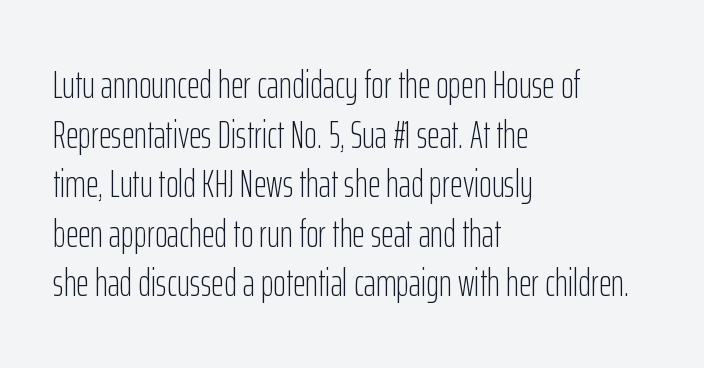
{"serif": "no", "italic": "no", "bold": "no", "weight": "light", "width": "condensed", "stroke_contrast": "low", "x_height": "medium", "monospaced": "no", "underline": "no", "align": "left", "line_spacing": "normal", "line_spacing_ratio": 1.27, "letter_spacing": "normal", "letter_spacing_em": 0.0, "glyph_px": 39}
